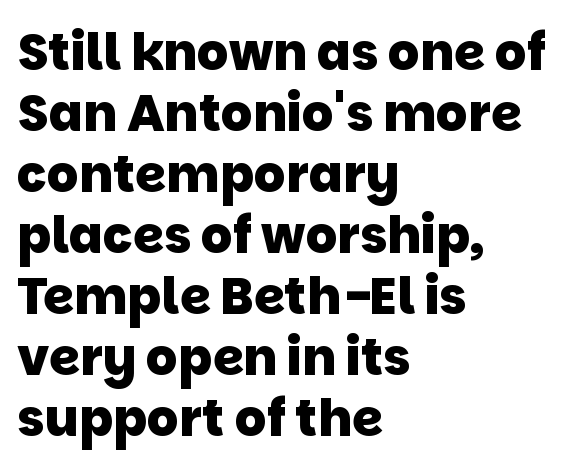
The image shows 50 px heavy sans-serif type; set left-aligned, line spacing 1.22x, normal letter spacing, not underlined; low stroke contrast and a large x-height.
